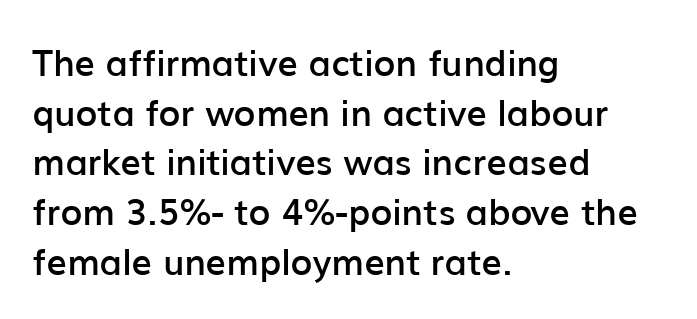
{"serif": "no", "italic": "no", "bold": "semi", "weight": "semibold", "width": "normal", "stroke_contrast": "low", "x_height": "medium", "monospaced": "no", "underline": "no", "align": "left", "line_spacing": "normal", "line_spacing_ratio": 1.38, "letter_spacing": "normal", "letter_spacing_em": 0.0, "glyph_px": 36}
